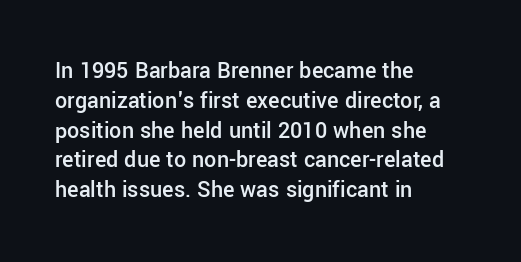
The letters stand upright; this is a roman face. Underline: absent. The sample has been set in demibold, a notch under bold. Here the glyphs are tracked normally, forming tight word shapes.
